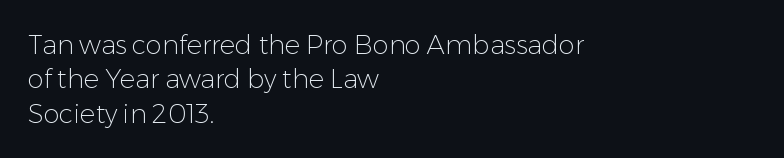
Q: Is the text bold? A: No.
Q: Is the text italic (slanted)? A: No, it is upright.
Q: Is the text underlined? A: No.
Q: How is the paragraph aligned? A: Left-aligned.
Q: Is the spacing between letters normal or unusually wide? A: Normal.
Q: Is the spacing between lines tight, normal or loose? A: Normal.
